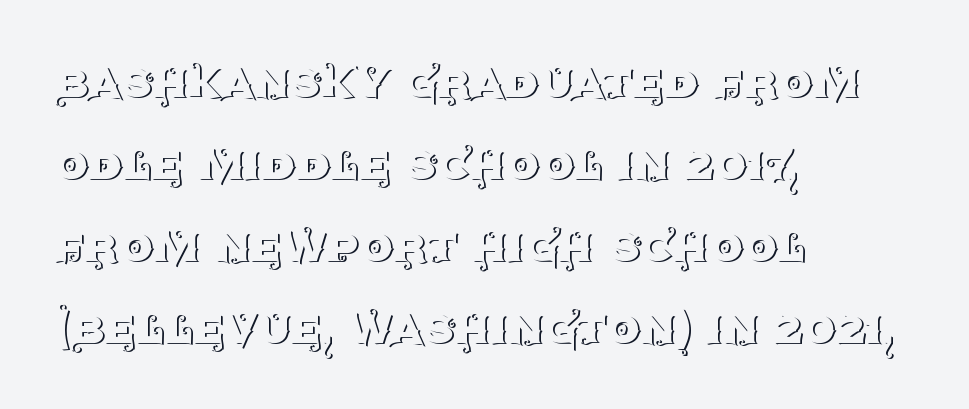
The image shows 54 px thin serif type, upright; set left-aligned, normal line spacing (1.52x), normal letter spacing, not underlined; medium stroke contrast and a large x-height.
